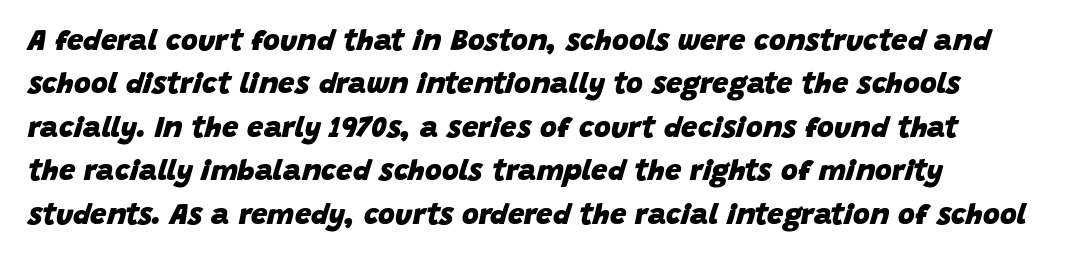
The image shows 29 px heavy type, italic (leaning right); set normal line spacing (1.5x), normal letter spacing, not underlined; low stroke contrast and a large x-height.
